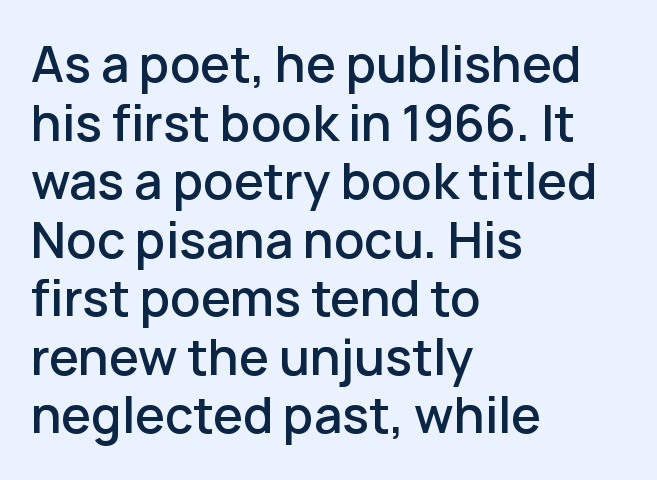
Q: Is the text bold? A: Semi-bold.
Q: Is the text italic (slanted)? A: No, it is upright.
Q: Is the typeface a serif or a sans-serif typeface? A: Sans-serif.
Q: Is the text underlined? A: No.
Q: How is the paragraph aligned? A: Left-aligned.
Q: Is the spacing between letters normal or unusually wide? A: Normal.
Q: Width (condensed, normal, or wide)? A: Normal.
Q: Stroke contrast? A: Low.
Q: x-height? A: Medium.
Q: Monospaced? A: No.
